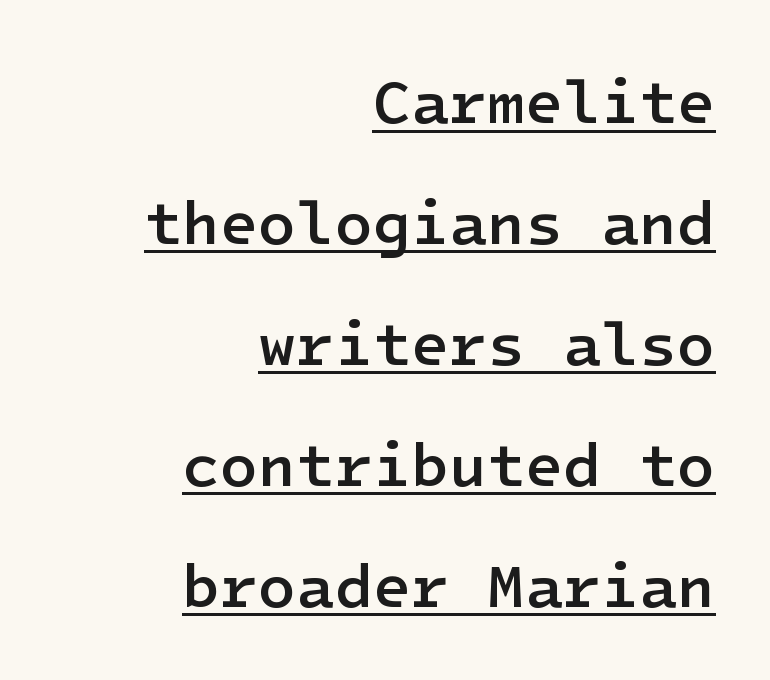
{"serif": "no", "italic": "no", "bold": "semi", "weight": "semibold", "width": "normal", "stroke_contrast": "low", "x_height": "medium", "underline": "yes", "align": "right", "line_spacing": "loose", "line_spacing_ratio": 1.95, "letter_spacing": "normal", "letter_spacing_em": 0.0, "glyph_px": 62}
